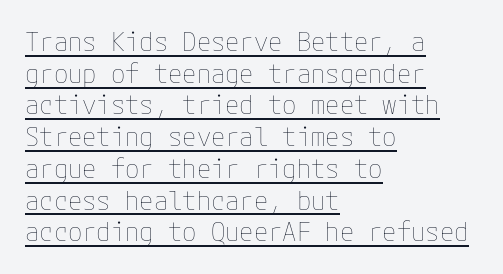
Q: Is the text bold? A: No.
Q: Is the text italic (slanted)? A: No, it is upright.
Q: Is the text underlined? A: Yes.
Q: How is the paragraph aligned? A: Left-aligned.
Q: Is the spacing between letters normal or unusually wide? A: Normal.
